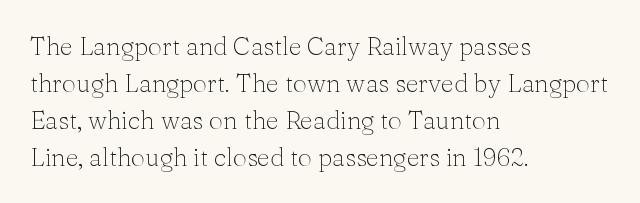
The image shows 25 px text type, upright; set left-aligned, normal line spacing (1.48x), normal letter spacing, not underlined.
